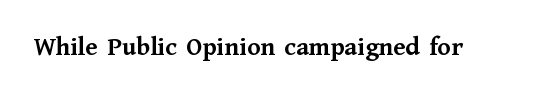
{"italic": "no", "bold": "yes", "underline": "no", "letter_spacing": "normal", "letter_spacing_em": 0.0, "glyph_px": 27}
